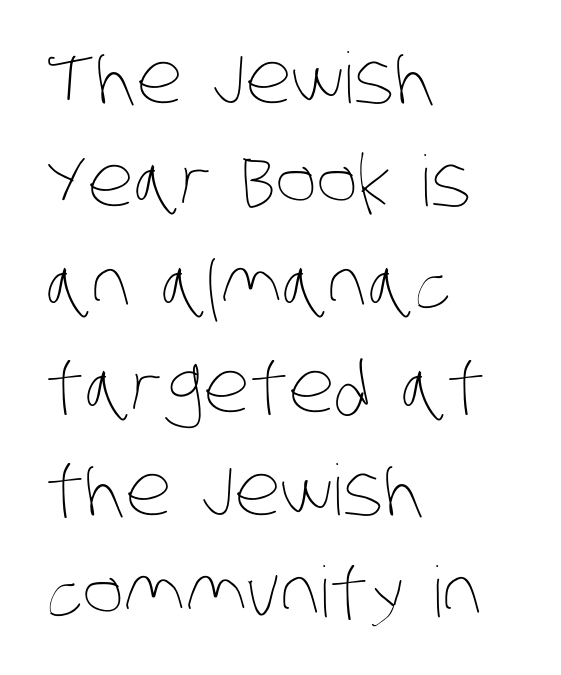
{"bold": "no", "weight": "thin", "width": "condensed", "stroke_contrast": "low", "x_height": "large", "monospaced": "no", "underline": "no", "align": "left", "line_spacing": "normal", "line_spacing_ratio": 1.47, "letter_spacing": "normal", "letter_spacing_em": 0.0, "glyph_px": 70}
